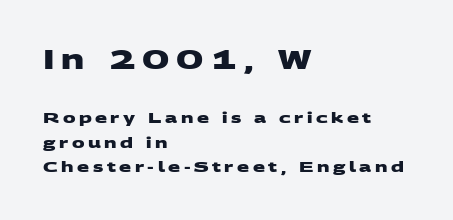
{"bold": "yes", "underline": "no", "align": "left", "line_spacing_ratio": 1.75, "letter_spacing": "wide", "letter_spacing_em": 0.25, "larger_block": "first", "size_ratio": 1.86, "glyph_px": 26}
